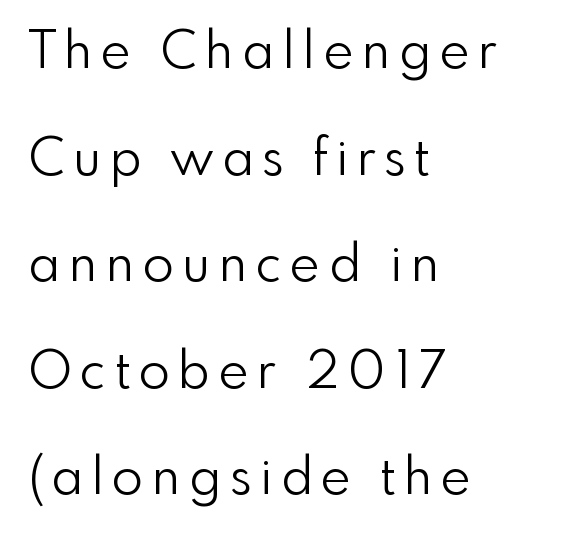
Ordinary non-slanted type is in use. Ink coverage per letter is moderate at most. The text was rendered using a sans face with plain stroke endings. Interline gaps are noticeably wide in this sample. You could not count columns in this text — the font is proportionally spaced. Leftover space on each line is placed entirely after the last word.
